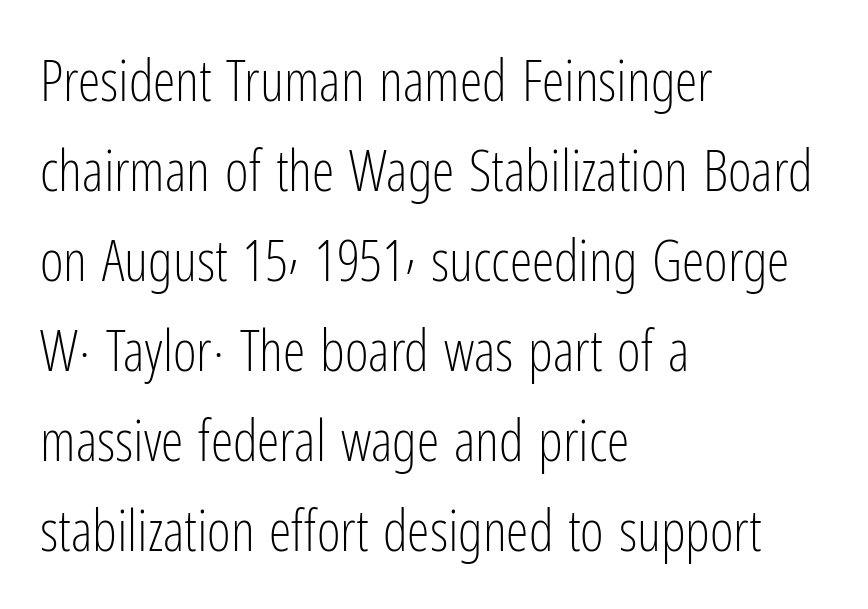
Nope, not italic — everything's standing straight. The leading is moderate, giving the passage an even texture. Typeset ragged right — the left edge is the straight one. The type family on display is of the sans-serif kind. The specimen omits any rule beneath the text block's lines. No extra tracking has been applied to these lines.
